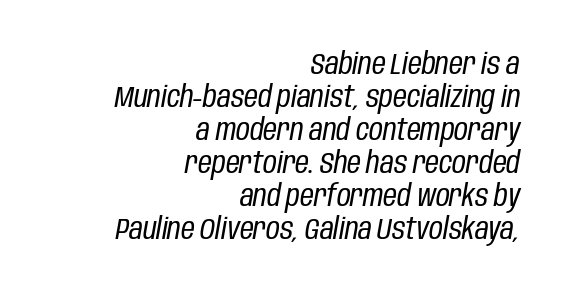
Q: Is the text bold? A: No.
Q: Is the text italic (slanted)? A: Yes, it leans right by about 10 degrees.
Q: Is the text underlined? A: No.
Q: How is the paragraph aligned? A: Right-aligned.
Q: Is the spacing between letters normal or unusually wide? A: Normal.
Q: Is the spacing between lines tight, normal or loose? A: Tight.
Q: Width (condensed, normal, or wide)? A: Condensed.
Q: Stroke contrast? A: Low.
Q: x-height? A: Large.
Q: Monospaced? A: No.
